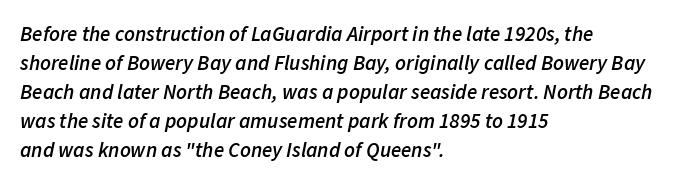
{"italic": "yes", "lean": "right", "slant_degrees": 11, "bold": "semi", "underline": "no", "align": "left", "line_spacing": "normal", "line_spacing_ratio": 1.38, "letter_spacing": "normal", "letter_spacing_em": 0.0, "glyph_px": 21}
